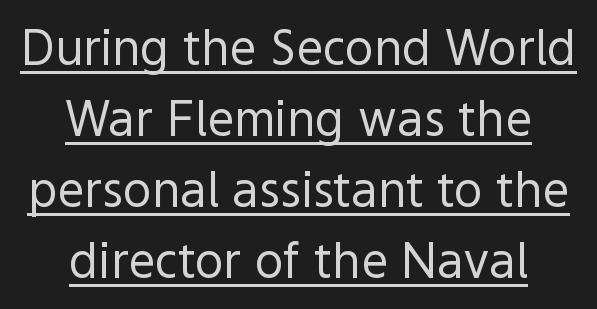
Q: Is the text bold? A: No.
Q: Is the text italic (slanted)? A: No, it is upright.
Q: Is the typeface a serif or a sans-serif typeface? A: Sans-serif.
Q: Is the text underlined? A: Yes.
Q: How is the paragraph aligned? A: Centered.
Q: Is the spacing between letters normal or unusually wide? A: Normal.
Q: Is the spacing between lines tight, normal or loose? A: Normal.
Q: Width (condensed, normal, or wide)? A: Normal.
Q: x-height? A: Medium.
Q: Monospaced? A: No.
